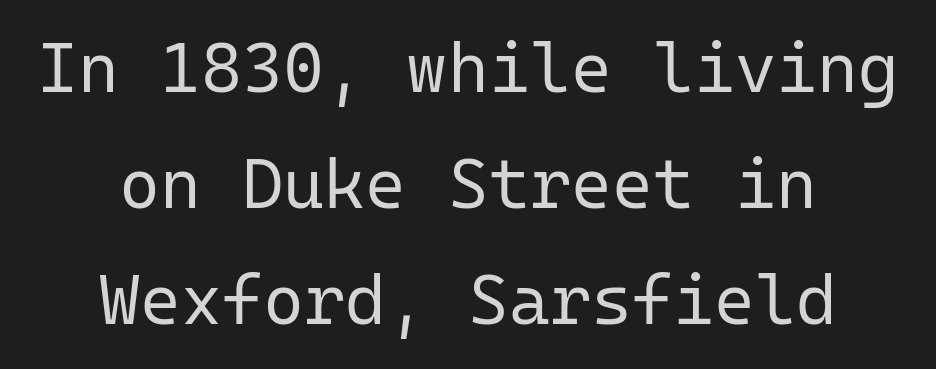
{"serif": "no", "italic": "no", "bold": "no", "weight": "regular", "width": "normal", "stroke_contrast": "low", "x_height": "medium", "monospaced": "yes", "underline": "no", "align": "center", "line_spacing": "normal", "line_spacing_ratio": 1.66, "letter_spacing": "normal", "letter_spacing_em": 0.0, "glyph_px": 70}
